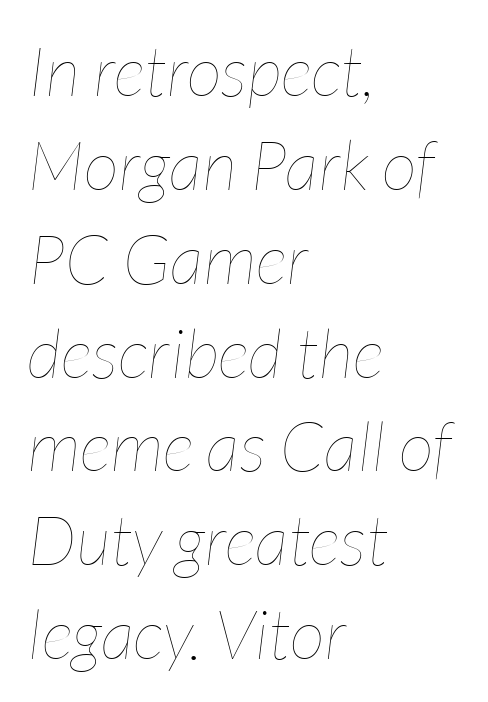
Q: Is the text bold? A: No.
Q: Is the text italic (slanted)? A: Yes, it leans right by about 7 degrees.
Q: Is the text underlined? A: No.
Q: How is the paragraph aligned? A: Left-aligned.
Q: Is the spacing between letters normal or unusually wide? A: Normal.
Q: Is the spacing between lines tight, normal or loose? A: Normal.
Q: Width (condensed, normal, or wide)? A: Condensed.
Q: Stroke contrast? A: Low.
Q: x-height? A: Medium.
Q: Monospaced? A: No.
